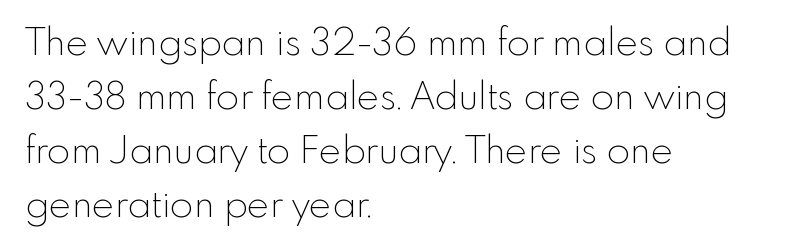
{"serif": "no", "italic": "no", "bold": "no", "weight": "thin", "width": "normal", "x_height": "small", "monospaced": "no", "underline": "no", "align": "left", "line_spacing": "normal", "line_spacing_ratio": 1.42, "letter_spacing": "normal", "letter_spacing_em": 0.0, "glyph_px": 38}
